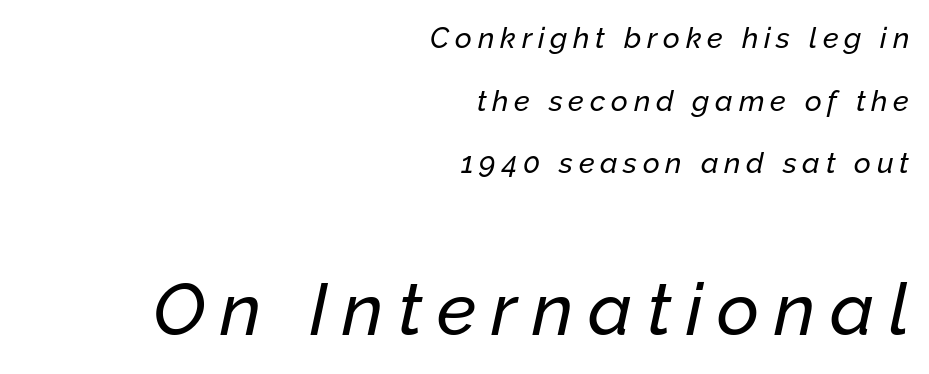
The image shows 73 px text type, italic (leaning right); set right-aligned, loose line spacing (2.16x), unusually wide letter spacing (+0.2 em), not underlined; the second (bottom) block is 2.52x larger; low stroke contrast and a medium x-height.
